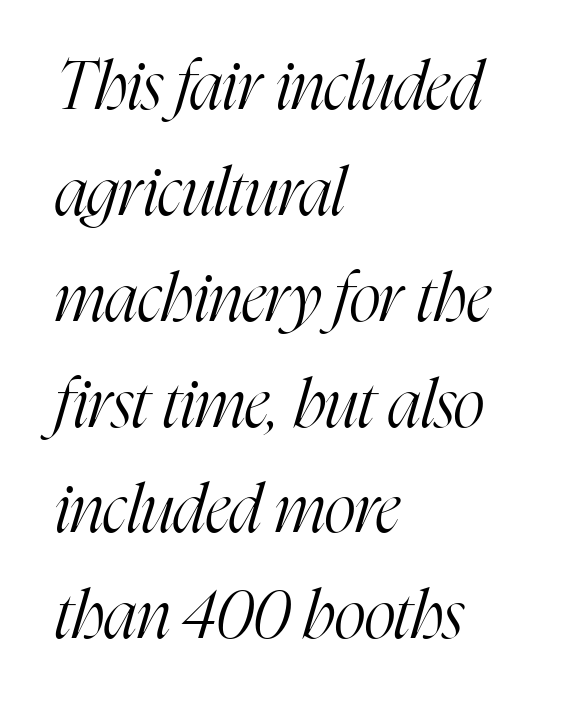
Q: Is the text bold? A: No.
Q: Is the text italic (slanted)? A: Yes, it leans right by about 16 degrees.
Q: Is the typeface a serif or a sans-serif typeface? A: Serif.
Q: Is the text underlined? A: No.
Q: How is the paragraph aligned? A: Left-aligned.
Q: Is the spacing between letters normal or unusually wide? A: Normal.
Q: Is the spacing between lines tight, normal or loose? A: Normal.
Q: Width (condensed, normal, or wide)? A: Condensed.
Q: Stroke contrast? A: High.
Q: x-height? A: Medium.
Q: Monospaced? A: No.
